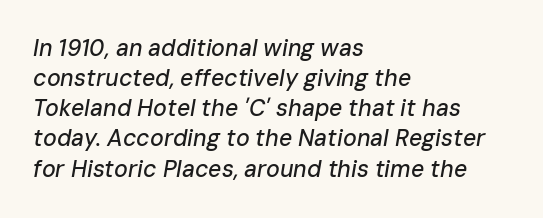
Q: Is the text italic (slanted)? A: Yes, it leans right by about 10 degrees.
Q: Is the text underlined? A: No.
Q: How is the paragraph aligned? A: Left-aligned.
Q: Is the spacing between letters normal or unusually wide? A: Normal.
Q: Is the spacing between lines tight, normal or loose? A: Normal.
